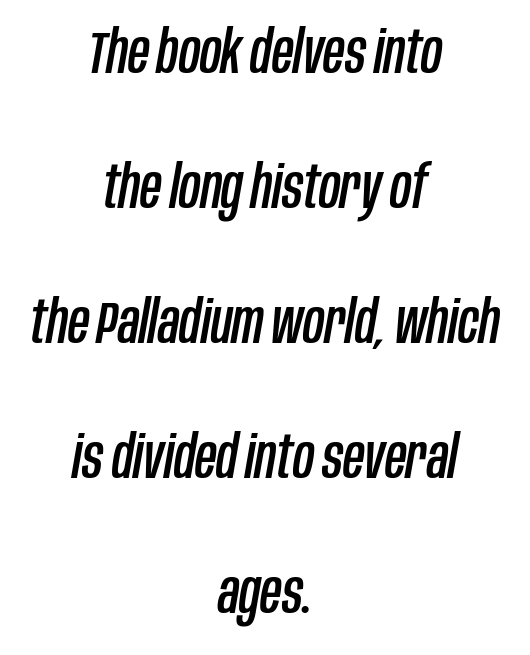
The designer dialed line spacing up above the default. Looking at the ascenders, they clearly lean. Think of a printed novel: that variable character pitch is what you see here. What stands out about the letter spacing? Nothing — it is the standard amount.
